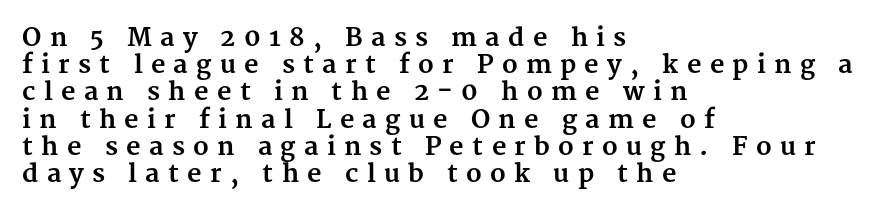
Q: Is the text bold? A: Yes.
Q: Is the text italic (slanted)? A: No, it is upright.
Q: Is the text underlined? A: No.
Q: How is the paragraph aligned? A: Left-aligned.
Q: Is the spacing between letters normal or unusually wide? A: Unusually wide.
Q: Is the spacing between lines tight, normal or loose? A: Tight.
